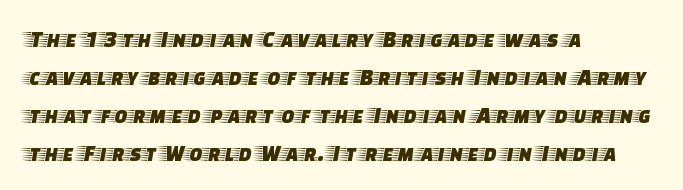
Q: Is the text italic (slanted)? A: Yes.
Q: Is the text underlined? A: No.
Q: How is the paragraph aligned? A: Left-aligned.
Q: Is the spacing between letters normal or unusually wide? A: Normal.
Q: Is the spacing between lines tight, normal or loose? A: Normal.
